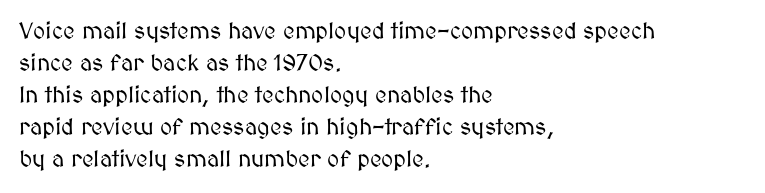
{"italic": "no", "underline": "no", "align": "left", "line_spacing": "normal", "line_spacing_ratio": 1.39, "letter_spacing": "normal", "letter_spacing_em": 0.0, "glyph_px": 23}
